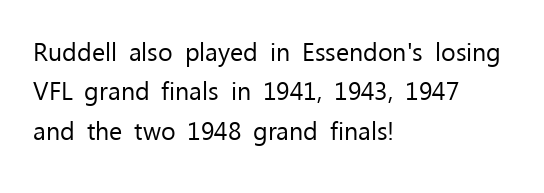
{"italic": "no", "bold": "no", "underline": "no", "align": "left", "line_spacing": "normal", "line_spacing_ratio": 1.58, "letter_spacing": "normal", "letter_spacing_em": 0.0, "glyph_px": 25}
